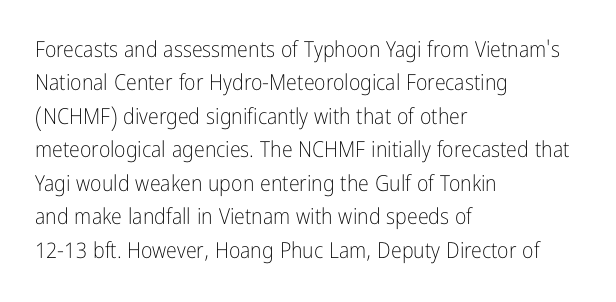
The image shows 22 px text type, upright; set left-aligned, normal line spacing (1.52x), normal letter spacing, not underlined.
